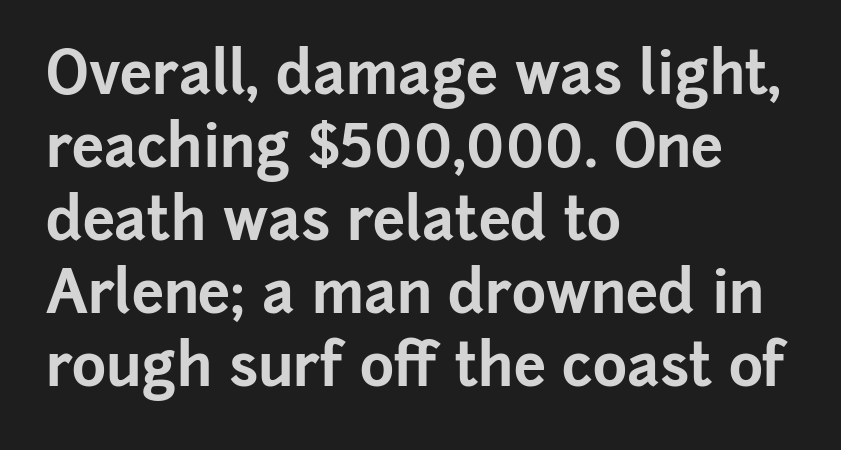
{"serif": "no", "italic": "no", "bold": "yes", "weight": "bold", "width": "normal", "stroke_contrast": "low", "x_height": "medium", "monospaced": "no", "underline": "no", "align": "left", "line_spacing": "normal", "line_spacing_ratio": 1.26, "letter_spacing": "normal", "letter_spacing_em": 0.0, "glyph_px": 58}
